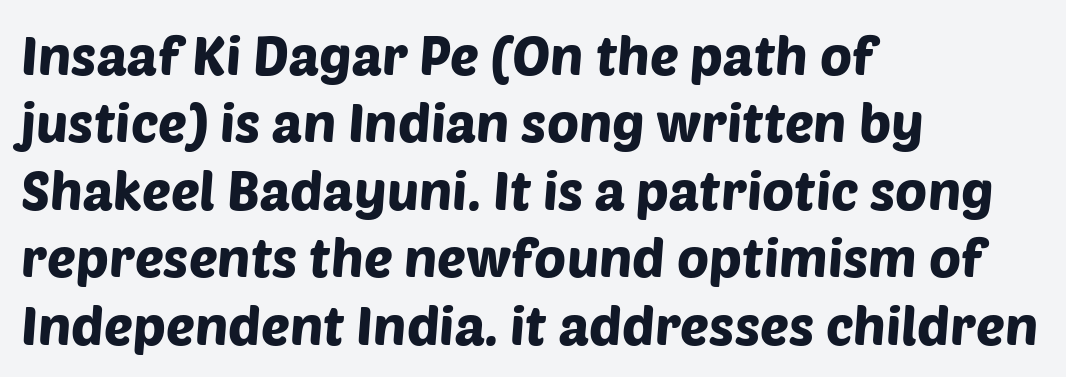
The image shows 54 px sans-serif type; set left-aligned, normal line spacing (1.25x), normal letter spacing, not underlined; low stroke contrast and a large x-height.
